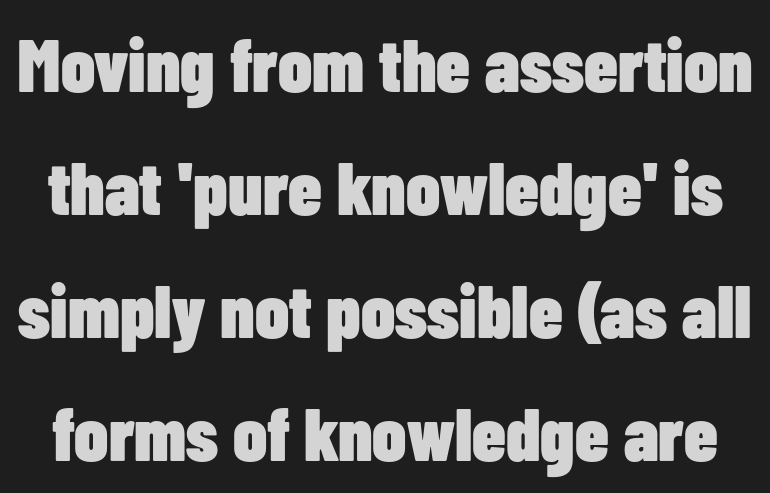
Q: Is the text bold? A: Yes.
Q: Is the text italic (slanted)? A: No, it is upright.
Q: Is the typeface a serif or a sans-serif typeface? A: Sans-serif.
Q: Is the text underlined? A: No.
Q: Is the spacing between letters normal or unusually wide? A: Normal.
Q: Is the spacing between lines tight, normal or loose? A: Normal.
Q: Width (condensed, normal, or wide)? A: Condensed.
Q: Stroke contrast? A: Low.
Q: x-height? A: Medium.
Q: Monospaced? A: No.
